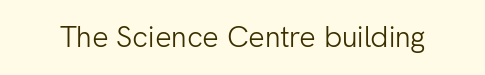
{"serif": "no", "italic": "no", "bold": "no", "weight": "light", "width": "normal", "stroke_contrast": "low", "x_height": "medium", "monospaced": "no", "underline": "no", "letter_spacing": "normal", "letter_spacing_em": 0.0, "glyph_px": 29}
